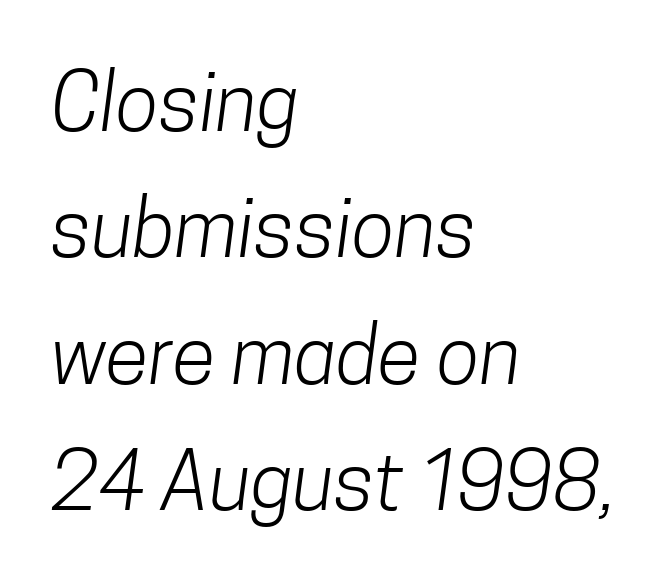
{"serif": "no", "bold": "no", "weight": "light", "width": "condensed", "stroke_contrast": "low", "x_height": "medium", "monospaced": "no", "underline": "no", "align": "left", "line_spacing": "normal", "line_spacing_ratio": 1.58, "letter_spacing": "normal", "letter_spacing_em": 0.0, "glyph_px": 80}
